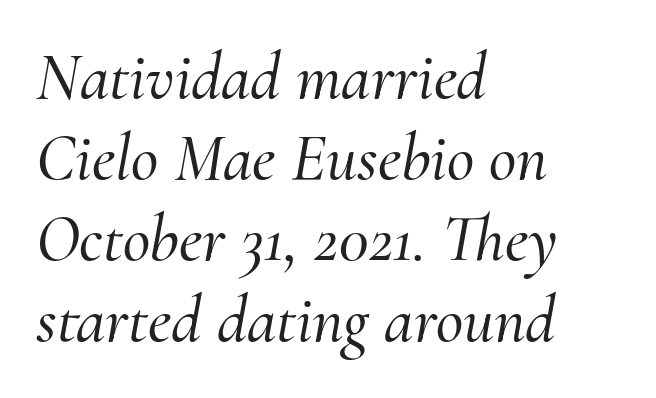
The image shows 67 px serif type, italic (leaning right); set left-aligned, line spacing 1.21x, normal letter spacing, not underlined; medium stroke contrast and a small x-height.
